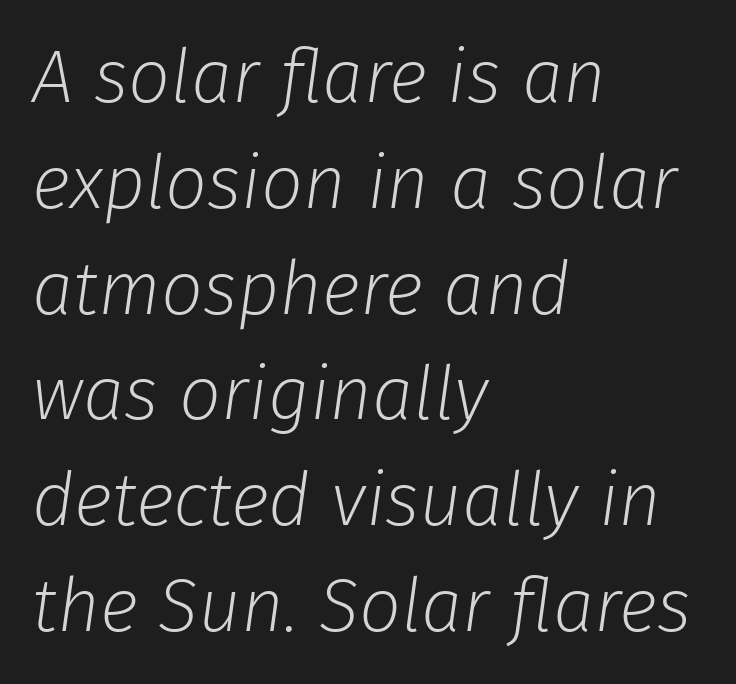
No extra tracking has been applied to these lines. Every character sits at an angle, as italics do. Underlining? Definitely not there. Stem width sits at or under what a default text font uses. Summary of vertical rhythm: regular, with standard interline spacing.
